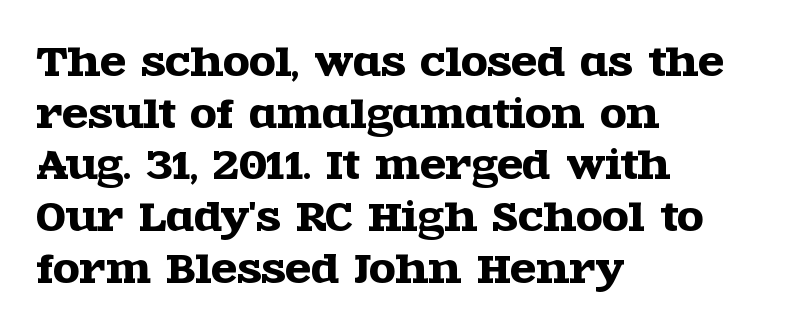
The image shows 38 px wide serif type, upright; set left-aligned, normal line spacing (1.36x), normal letter spacing, not underlined; a large x-height.
